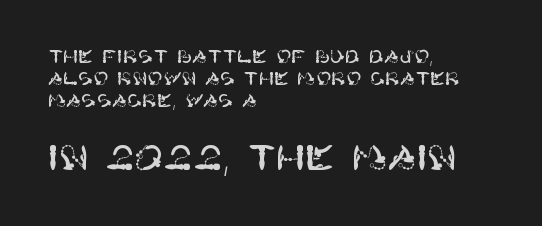
The image shows 35 px sans-serif type, upright; set left-aligned, line spacing 1.22x, normal letter spacing, not underlined; the second (bottom) block is 1.94x larger; high stroke contrast and a large x-height.
